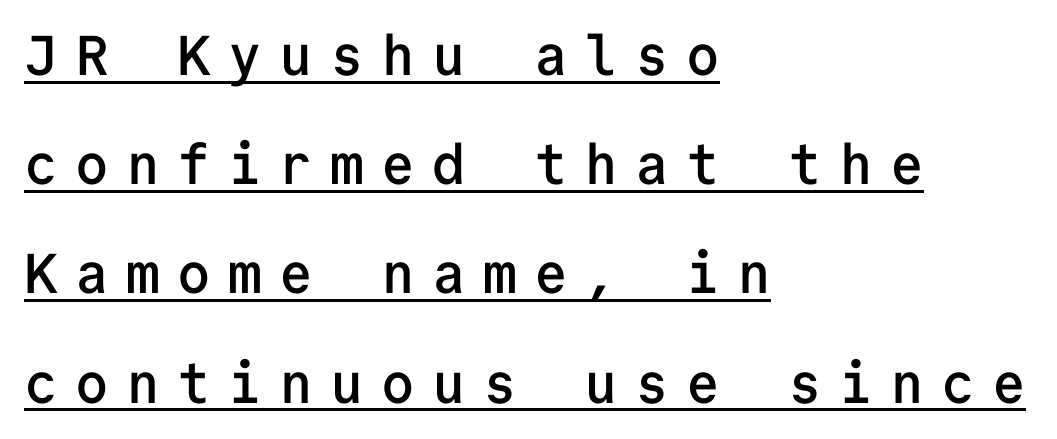
The image shows 56 px semibold sans-serif type, upright, monospaced; set left-aligned, loose line spacing (1.95x), unusually wide letter spacing (+0.31 em), underlined; low stroke contrast and a medium x-height.
